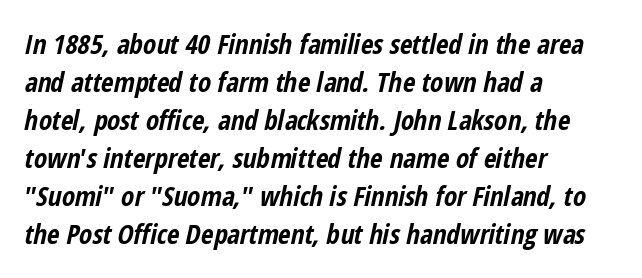
The image shows 27 px bold type, italic (leaning right); set left-aligned, normal line spacing (1.41x), normal letter spacing, not underlined.
